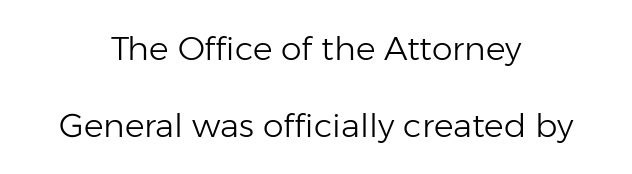
Q: Is the text bold? A: No.
Q: Is the text italic (slanted)? A: No, it is upright.
Q: Is the typeface a serif or a sans-serif typeface? A: Sans-serif.
Q: Is the text underlined? A: No.
Q: How is the paragraph aligned? A: Centered.
Q: Is the spacing between letters normal or unusually wide? A: Normal.
Q: Is the spacing between lines tight, normal or loose? A: Loose.
Q: Width (condensed, normal, or wide)? A: Normal.
Q: Stroke contrast? A: Low.
Q: x-height? A: Medium.
Q: Monospaced? A: No.
